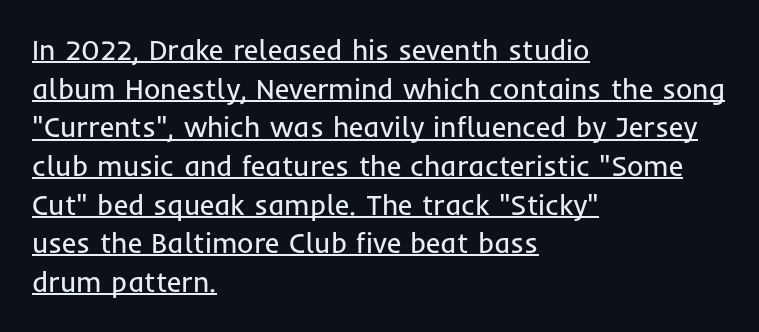
The sample's only ornament is a line tracing under the words. To sum up the face: it is a sans, with no serifs. Spacing verdict: proportional, widths tailored to each character. If you drew a ruler down the left edge, every line would touch it.
